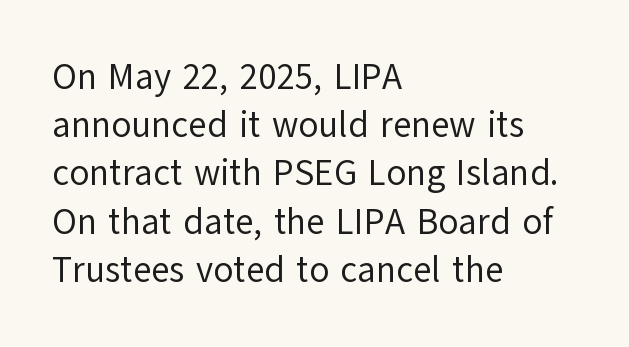
{"serif": "no", "italic": "no", "bold": "no", "weight": "regular", "width": "normal", "stroke_contrast": "low", "x_height": "medium", "monospaced": "no", "underline": "no", "align": "left", "line_spacing": "normal", "line_spacing_ratio": 1.34, "letter_spacing": "normal", "letter_spacing_em": 0.0, "glyph_px": 36}
